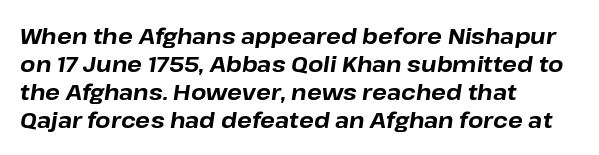
{"italic": "yes", "lean": "right", "slant_degrees": 8, "bold": "yes", "underline": "no", "align": "left", "line_spacing": "normal", "line_spacing_ratio": 1.27, "letter_spacing": "normal", "letter_spacing_em": 0.0, "glyph_px": 22}
